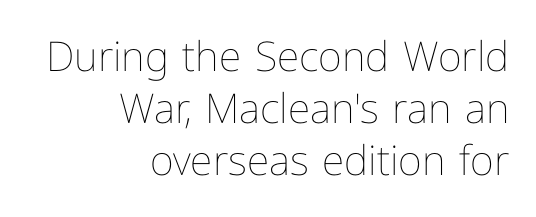
A typesetter would call this leading conventional body-copy spacing. No letter is thick-stroked: the sample isn't bold. The axis of the letterforms is exactly vertical. The lines are quadded right.
